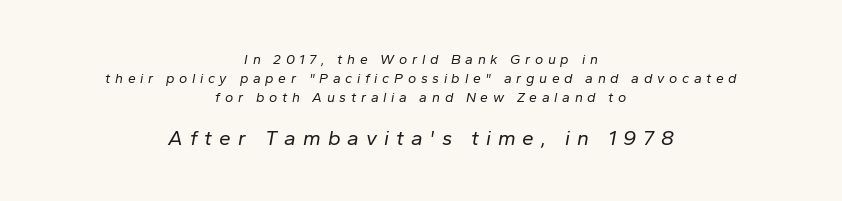
Q: Is the text bold? A: No.
Q: Is the text italic (slanted)? A: Yes, it leans right by about 10 degrees.
Q: Is the text underlined? A: No.
Q: How is the paragraph aligned? A: Centered.
Q: Is the spacing between letters normal or unusually wide? A: Unusually wide.
Q: Is the spacing between lines tight, normal or loose? A: Normal.
Q: Which block of text is set in a larger size, the first (top) or the second (bottom)? A: The second (bottom) one.
